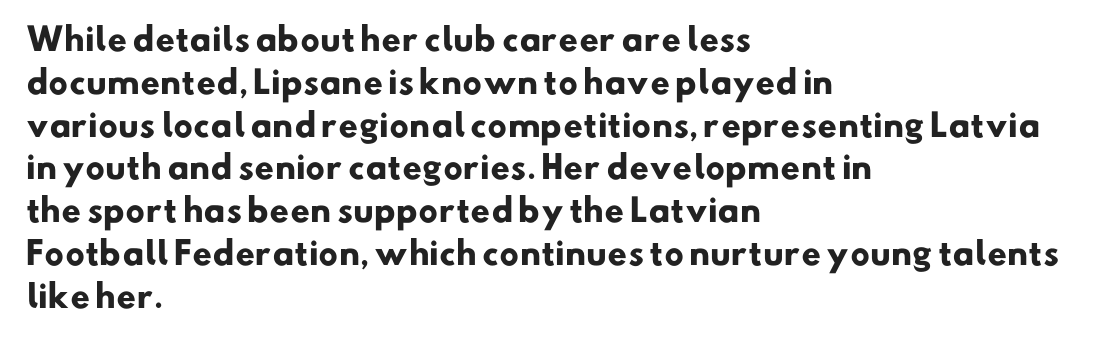
The image shows 31 px heavy sans-serif type; set left-aligned, normal line spacing (1.38x), normal letter spacing, not underlined; low stroke contrast and a small x-height.
